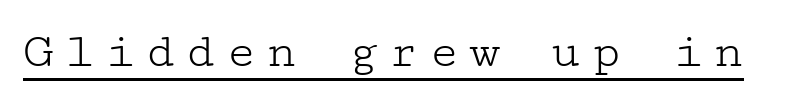
The image shows 51 px light, wide serif type, upright; set underlined; low stroke contrast and a medium x-height.
